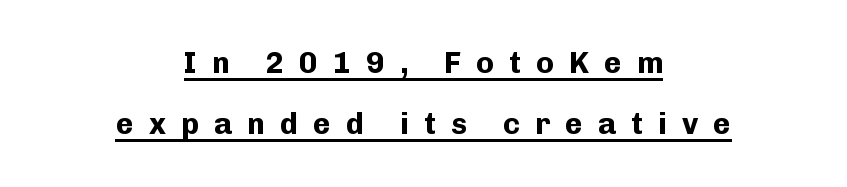
{"serif": "no", "italic": "no", "bold": "yes", "weight": "bold", "width": "normal", "stroke_contrast": "low", "x_height": "medium", "monospaced": "no", "underline": "yes", "align": "center", "line_spacing": "loose", "line_spacing_ratio": 2.05, "letter_spacing": "wide", "letter_spacing_em": 0.5, "glyph_px": 30}
